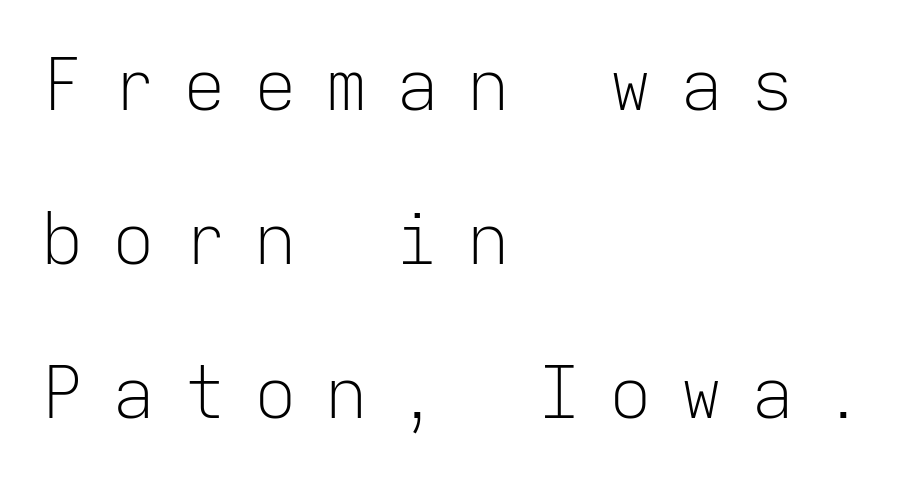
Q: Is the text bold? A: No.
Q: Is the text italic (slanted)? A: No, it is upright.
Q: Is the typeface a serif or a sans-serif typeface? A: Sans-serif.
Q: Is the text underlined? A: No.
Q: How is the paragraph aligned? A: Left-aligned.
Q: Is the spacing between letters normal or unusually wide? A: Unusually wide.
Q: Is the spacing between lines tight, normal or loose? A: Loose.
Q: Width (condensed, normal, or wide)? A: Normal.
Q: Stroke contrast? A: Low.
Q: x-height? A: Medium.
Q: Monospaced? A: Yes.
